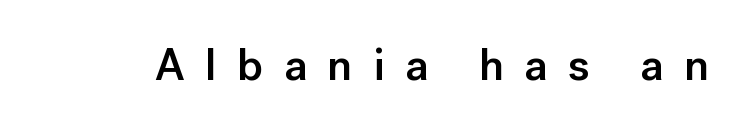
{"serif": "no", "italic": "no", "bold": "semi", "weight": "semibold", "width": "normal", "stroke_contrast": "low", "x_height": "medium", "monospaced": "no", "underline": "no", "letter_spacing": "wide", "letter_spacing_em": 0.45, "glyph_px": 45}
